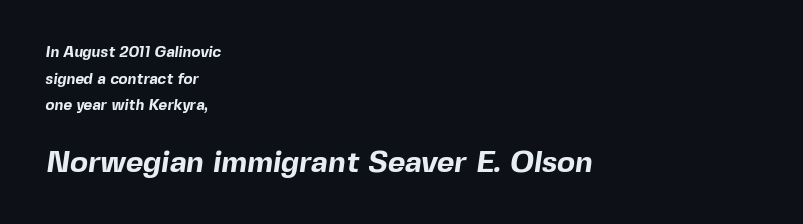
Q: Is the text bold? A: Yes.
Q: Is the typeface a serif or a sans-serif typeface? A: Sans-serif.
Q: Is the text underlined? A: No.
Q: How is the paragraph aligned? A: Left-aligned.
Q: Is the spacing between letters normal or unusually wide? A: Normal.
Q: Which block of text is set in a larger size, the first (top) or the second (bottom)? A: The second (bottom) one.
Q: Width (condensed, normal, or wide)? A: Normal.
Q: x-height? A: Medium.
Q: Monospaced? A: No.
